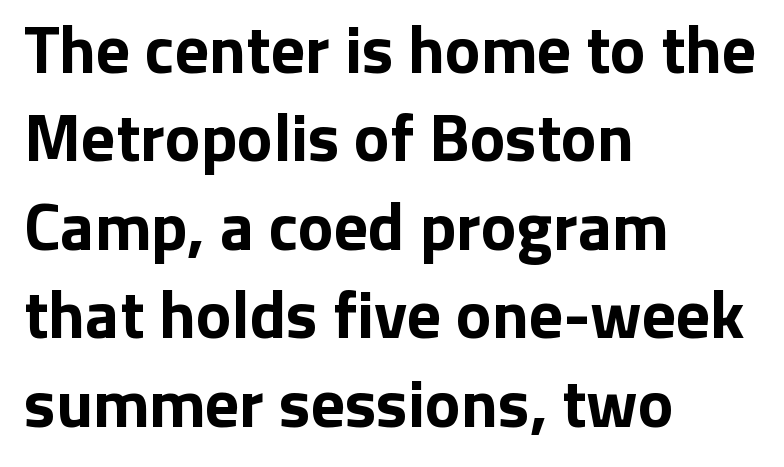
The face used here is proportionally spaced, like ordinary book or web type. The sample has been set heavy, in full bold. Each word holds together tightly as a unit, with standard inter-letter gaps. Evenly set lines give the paragraph a standard silhouette.
